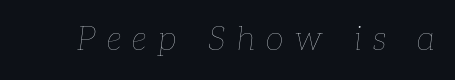
Q: Is the text bold? A: No.
Q: Is the text italic (slanted)? A: Yes, it leans right by about 7 degrees.
Q: Is the text underlined? A: No.
Q: Is the spacing between letters normal or unusually wide? A: Unusually wide.
Q: Width (condensed, normal, or wide)? A: Normal.
Q: Stroke contrast? A: Low.
Q: x-height? A: Medium.
Q: Monospaced? A: No.
